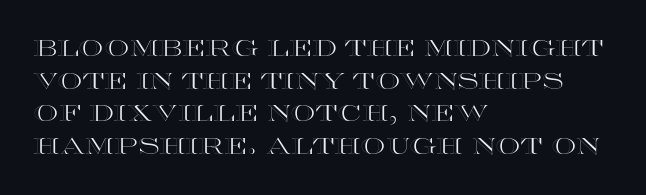
The string is rendered with underlining switched off. Successive baselines arrive at the customary interval. The paragraph shown leans on its left margin. Do the letters lean? They stand straight. The passage shown has conventional tracking throughout.
